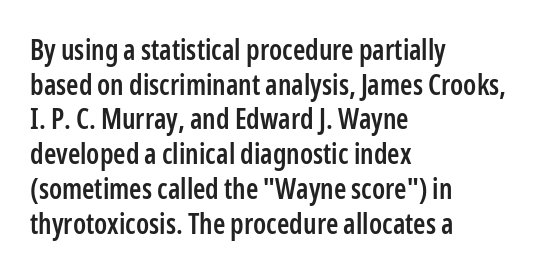
{"serif": "no", "italic": "no", "bold": "semi", "weight": "semibold", "width": "condensed", "stroke_contrast": "low", "x_height": "medium", "monospaced": "no", "underline": "no", "align": "left", "line_spacing_ratio": 1.24, "letter_spacing": "normal", "letter_spacing_em": 0.0, "glyph_px": 28}
